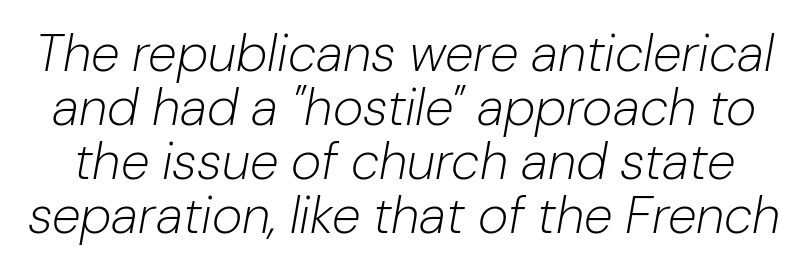
The passage shown is not bold in any degree. The face used here is proportionally spaced, like ordinary book or web type. No word sits above an underline. Inter-character spacing is left at the font's built-in metrics.
